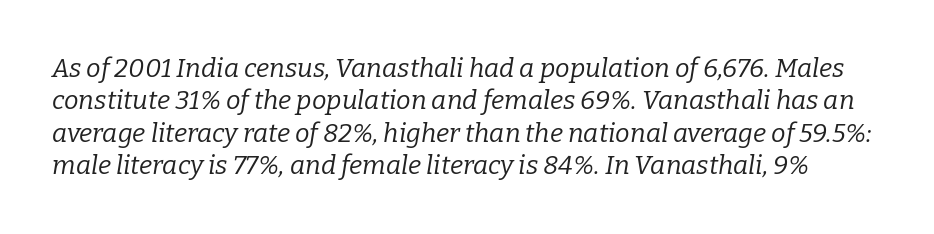
The image shows 26 px text type, italic (leaning right); set normal line spacing (1.25x), normal letter spacing, not underlined.
